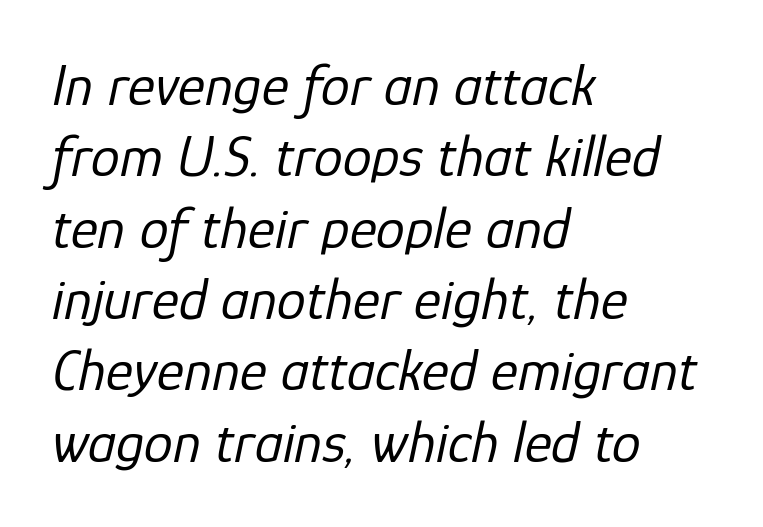
Rule under the text: the space is simply empty. The text carries the slant typical of an italic or oblique font. Nothing unusual about the tracking: characters are spaced as the font intends. These lines stack with their left ends in a neat column.
